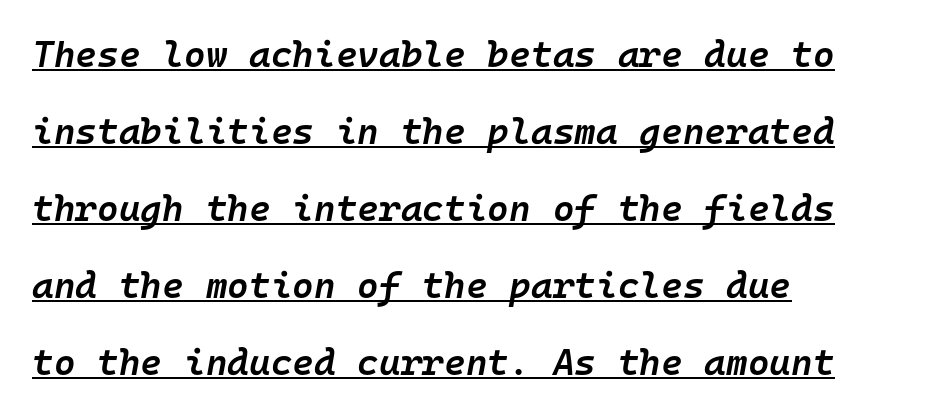
Each word holds together tightly as a unit, with standard inter-letter gaps. Caption: semibold face, moderately heavy strokes. Like a heading marked for emphasis, these lines bear an underscore. Spacing verdict: monospaced, one width for all characters. Slanted lettering throughout.
